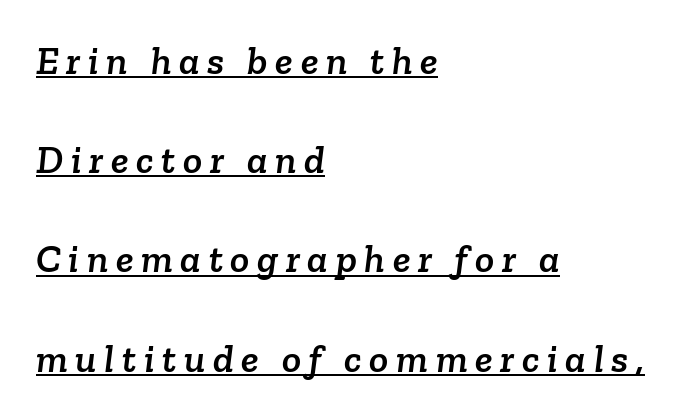
Typeset ragged right — the left edge is the straight one. A rule runs beneath these lines of type. Each letter keeps its own natural width here, so spacing adapts to shape. Notice the wide empty band between every row — that's loose leading. Font category for this specimen: serif.
